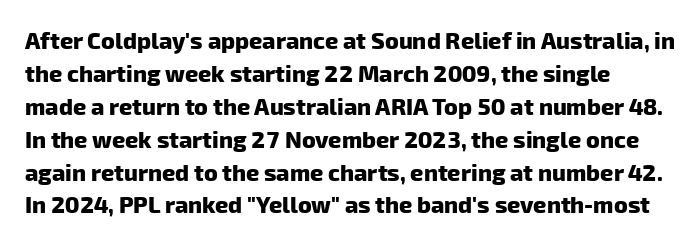
The image shows 23 px bold type; set normal line spacing (1.43x), normal letter spacing, not underlined.
